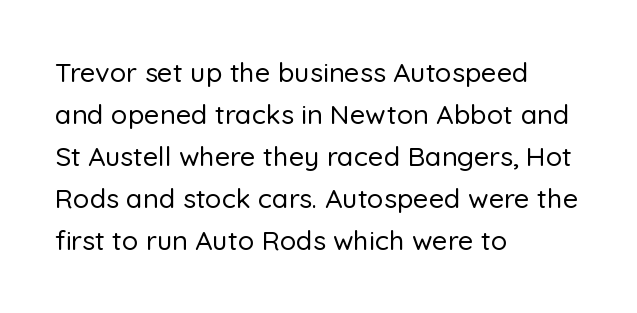
{"italic": "no", "underline": "no", "align": "left", "line_spacing": "normal", "line_spacing_ratio": 1.56, "letter_spacing": "normal", "letter_spacing_em": 0.0, "glyph_px": 27}
